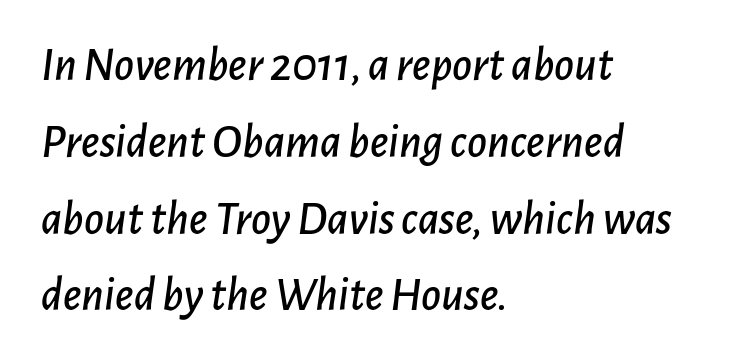
Note the varied advance widths — an 'i' is clearly narrower than an 'm'. Compared with typical body copy, the letter spacing here is the same. Clear beneath every line of the passage. Compared with ordinary roman type, these characters are visibly tilted. Leading: standard.
